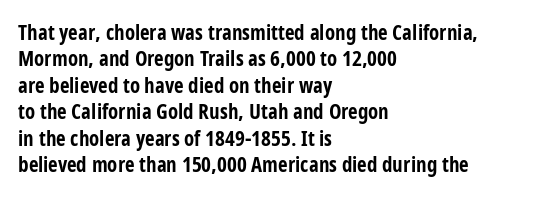
The image shows 21 px bold type, upright; set left-aligned, normal line spacing (1.26x), normal letter spacing, not underlined.
